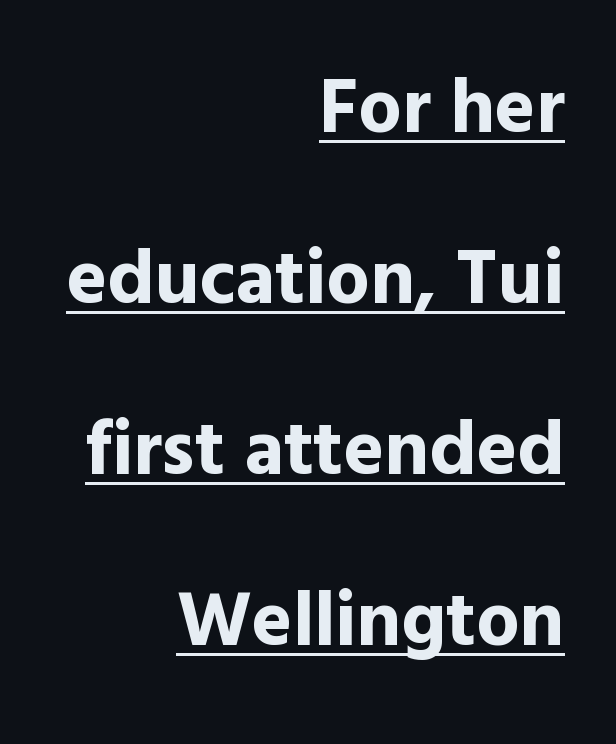
Q: Is the text bold? A: Yes.
Q: Is the text italic (slanted)? A: No, it is upright.
Q: Is the typeface a serif or a sans-serif typeface? A: Sans-serif.
Q: Is the text underlined? A: Yes.
Q: How is the paragraph aligned? A: Right-aligned.
Q: Is the spacing between letters normal or unusually wide? A: Normal.
Q: Is the spacing between lines tight, normal or loose? A: Loose.
Q: Width (condensed, normal, or wide)? A: Normal.
Q: x-height? A: Medium.
Q: Monospaced? A: No.
